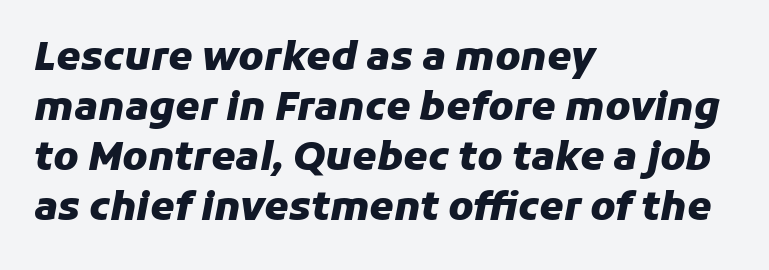
Plain, unruled lines of type. These lines are rendered in a variable-pitch font. These lines sit exactly where default settings would place them. This sample uses plain, unmodified letter spacing.
